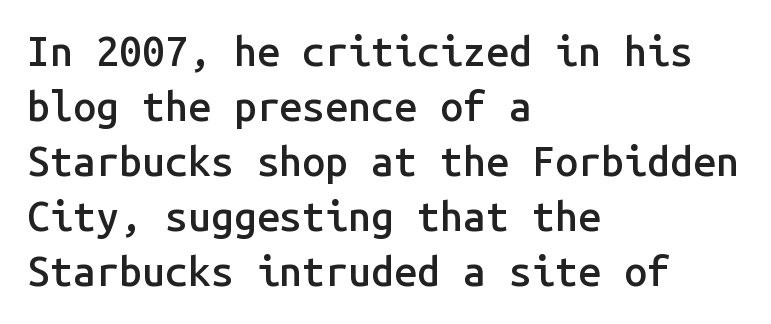
Q: Is the text bold? A: Semi-bold.
Q: Is the text italic (slanted)? A: No, it is upright.
Q: Is the typeface a serif or a sans-serif typeface? A: Sans-serif.
Q: Is the text underlined? A: No.
Q: How is the paragraph aligned? A: Left-aligned.
Q: Is the spacing between letters normal or unusually wide? A: Normal.
Q: Is the spacing between lines tight, normal or loose? A: Normal.
Q: Width (condensed, normal, or wide)? A: Normal.
Q: Stroke contrast? A: Low.
Q: x-height? A: Medium.
Q: Monospaced? A: Yes.
